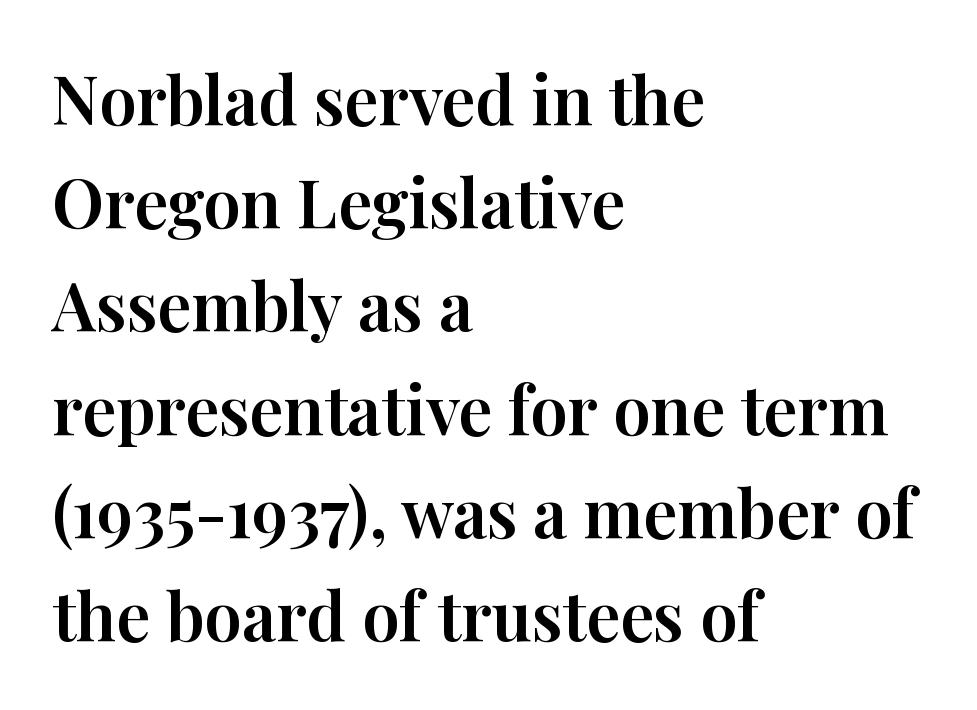
{"serif": "yes", "italic": "no", "width": "normal", "stroke_contrast": "high", "x_height": "medium", "monospaced": "no", "underline": "no", "align": "left", "line_spacing": "normal", "line_spacing_ratio": 1.54, "letter_spacing": "normal", "letter_spacing_em": 0.0, "glyph_px": 67}
